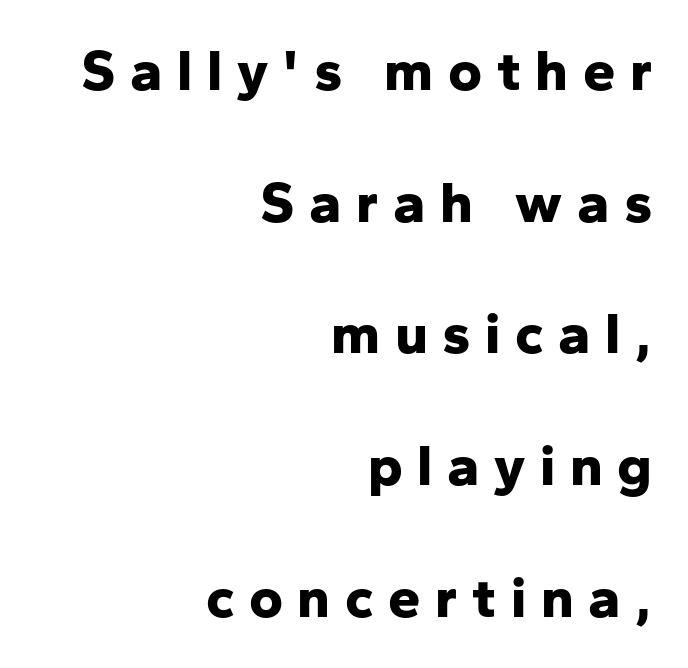
Q: Is the text bold? A: Yes.
Q: Is the text italic (slanted)? A: No, it is upright.
Q: Is the typeface a serif or a sans-serif typeface? A: Sans-serif.
Q: Is the text underlined? A: No.
Q: How is the paragraph aligned? A: Right-aligned.
Q: Is the spacing between letters normal or unusually wide? A: Unusually wide.
Q: Is the spacing between lines tight, normal or loose? A: Loose.
Q: Width (condensed, normal, or wide)? A: Normal.
Q: Stroke contrast? A: Low.
Q: x-height? A: Medium.
Q: Monospaced? A: No.
